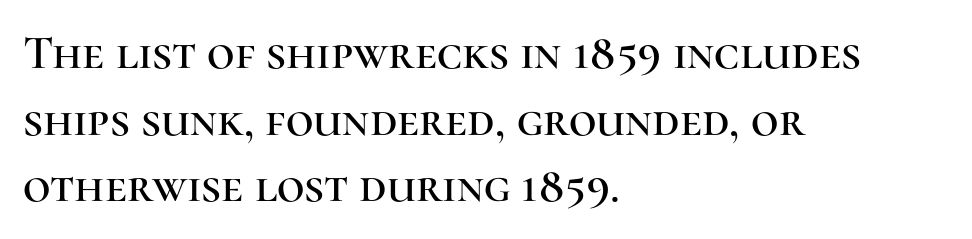
{"serif": "yes", "italic": "no", "width": "normal", "stroke_contrast": "high", "x_height": "medium", "monospaced": "no", "underline": "no", "align": "left", "line_spacing": "normal", "line_spacing_ratio": 1.39, "letter_spacing": "normal", "letter_spacing_em": 0.0, "glyph_px": 48}
